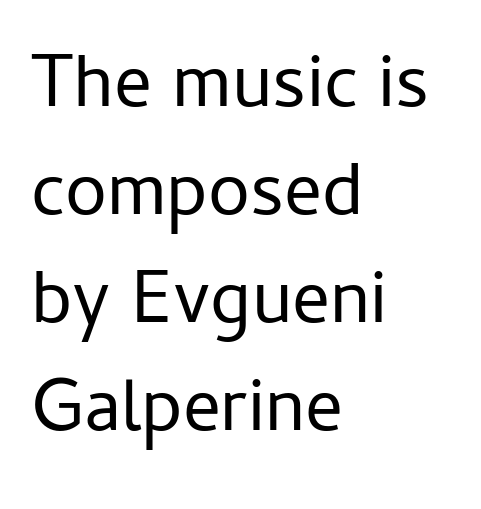
Q: Is the text bold? A: No.
Q: Is the text italic (slanted)? A: No, it is upright.
Q: Is the typeface a serif or a sans-serif typeface? A: Sans-serif.
Q: Is the text underlined? A: No.
Q: How is the paragraph aligned? A: Left-aligned.
Q: Is the spacing between letters normal or unusually wide? A: Normal.
Q: Is the spacing between lines tight, normal or loose? A: Normal.
Q: Width (condensed, normal, or wide)? A: Normal.
Q: Stroke contrast? A: Low.
Q: x-height? A: Medium.
Q: Monospaced? A: No.
